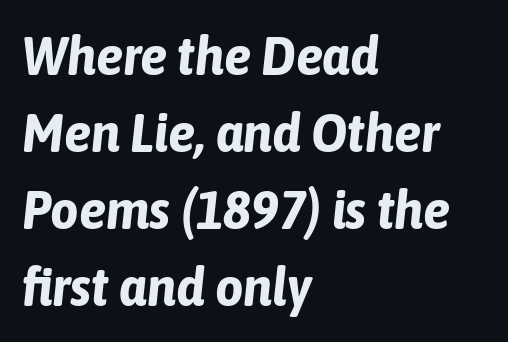
{"italic": "yes", "lean": "right", "slant_degrees": 6, "bold": "yes", "weight": "bold", "width": "condensed", "stroke_contrast": "low", "x_height": "medium", "monospaced": "no", "underline": "no", "align": "left", "line_spacing": "normal", "line_spacing_ratio": 1.4, "letter_spacing": "normal", "letter_spacing_em": 0.0, "glyph_px": 55}
